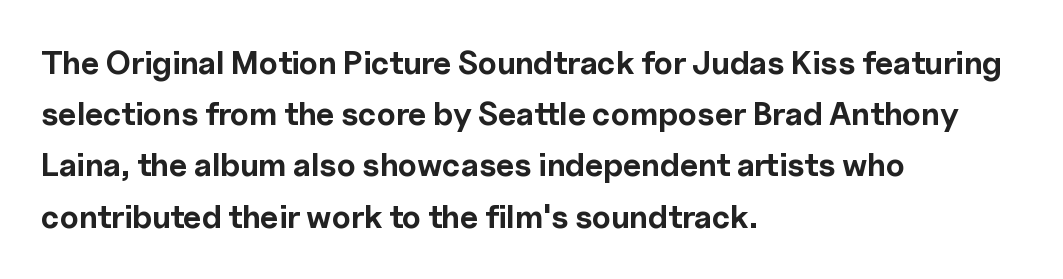
Q: Is the text bold? A: Yes.
Q: Is the text italic (slanted)? A: No, it is upright.
Q: Is the typeface a serif or a sans-serif typeface? A: Sans-serif.
Q: Is the text underlined? A: No.
Q: How is the paragraph aligned? A: Left-aligned.
Q: Is the spacing between letters normal or unusually wide? A: Normal.
Q: Is the spacing between lines tight, normal or loose? A: Normal.
Q: Width (condensed, normal, or wide)? A: Normal.
Q: x-height? A: Medium.
Q: Monospaced? A: No.
